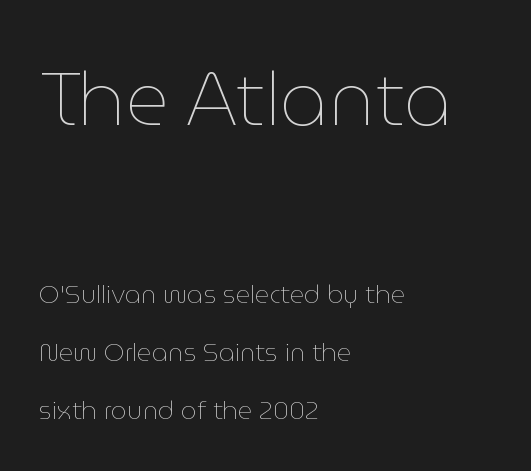
{"italic": "no", "bold": "no", "weight": "thin", "width": "normal", "stroke_contrast": "low", "x_height": "medium", "monospaced": "no", "underline": "no", "align": "left", "line_spacing": "loose", "line_spacing_ratio": 2.33, "letter_spacing": "normal", "letter_spacing_em": 0.0, "larger_block": "first", "size_ratio": 3.0, "glyph_px": 75}
